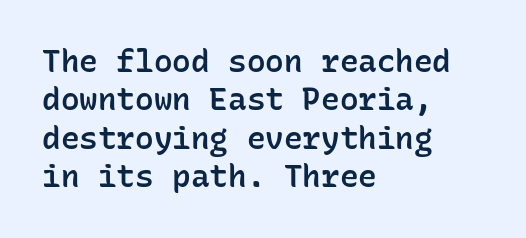
The image shows 31 px semibold sans-serif type, upright, monospaced; set left-aligned, line spacing 1.24x, normal letter spacing, not underlined; low stroke contrast and a medium x-height.
